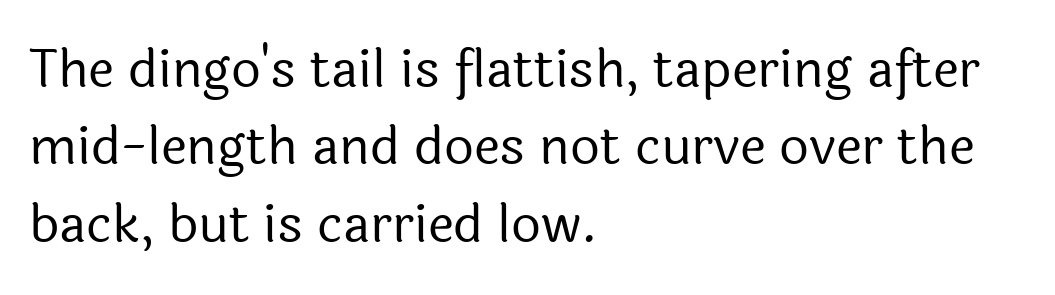
Letter spacing: default. Honestly, the row spacing looks completely unremarkable. The words here are not underlined. These lines are set flush left with a ragged right edge.
